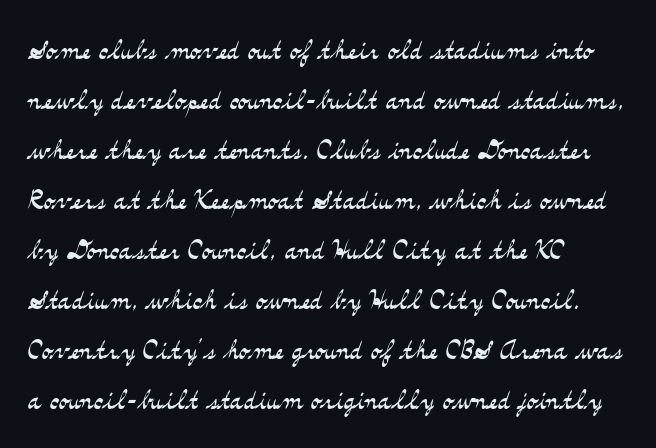
The image shows 35 px light, wide serif type; set left-aligned, normal line spacing (1.43x), normal letter spacing, not underlined; medium stroke contrast and a small x-height.
